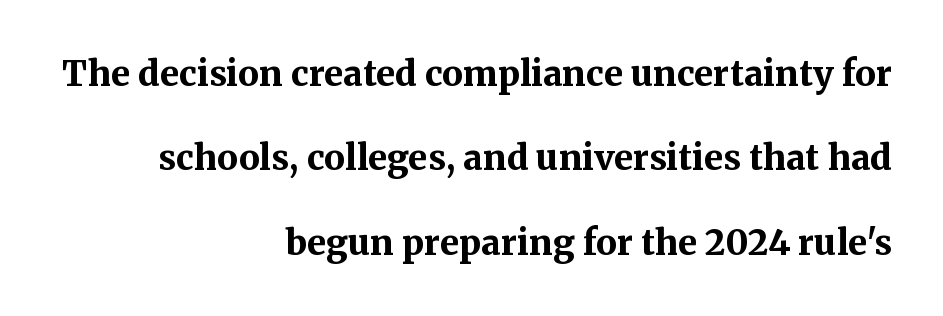
{"serif": "yes", "italic": "no", "bold": "yes", "weight": "bold", "width": "normal", "stroke_contrast": "medium", "x_height": "medium", "monospaced": "no", "underline": "no", "align": "right", "line_spacing": "loose", "line_spacing_ratio": 2.41, "letter_spacing": "normal", "letter_spacing_em": 0.0, "glyph_px": 35}
